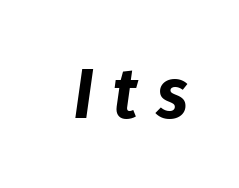
The image shows 71 px bold, condensed type, italic (leaning right); set unusually wide letter spacing (+0.28 em), not underlined; low stroke contrast and a medium x-height.
